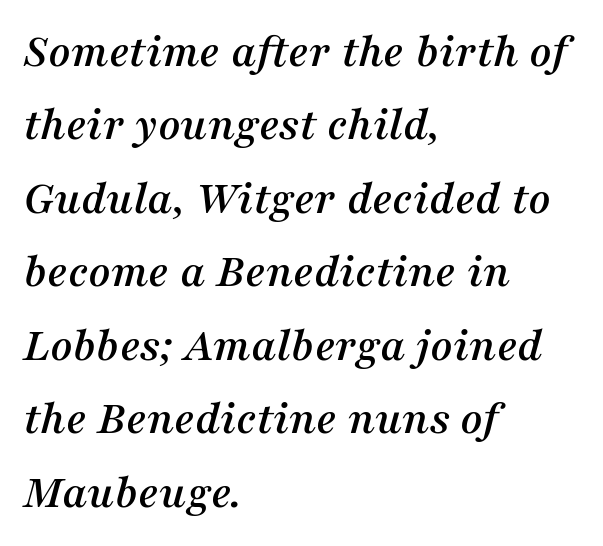
The image shows 48 px serif type, italic (leaning right); set left-aligned, normal line spacing (1.53x), normal letter spacing, not underlined; medium stroke contrast and a medium x-height.
